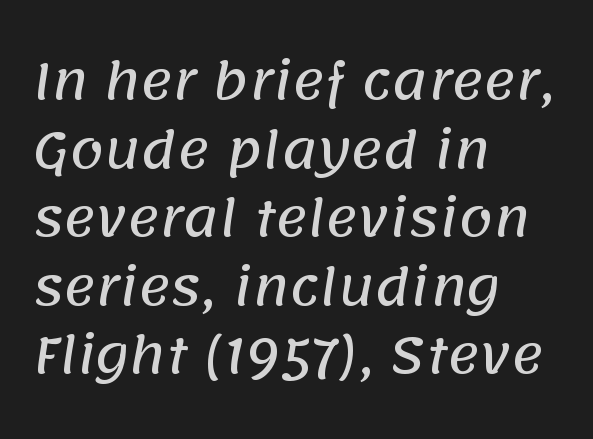
{"serif": "no", "width": "normal", "stroke_contrast": "low", "x_height": "large", "monospaced": "no", "underline": "no", "align": "left", "line_spacing": "normal", "line_spacing_ratio": 1.4, "letter_spacing": "normal", "letter_spacing_em": 0.0, "glyph_px": 49}
